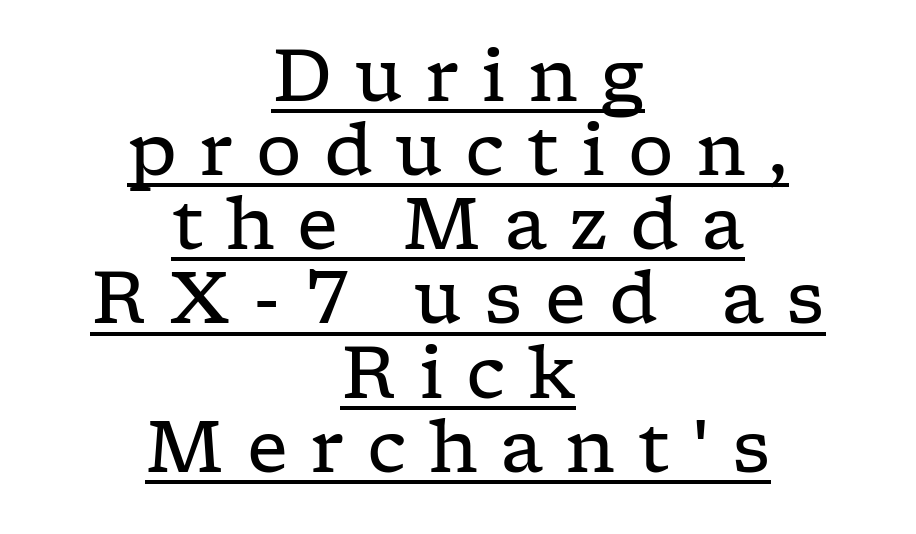
The passage shown has open, widely tracked lettering throughout. Alignment: centered. The letters carry serifs — small finishing strokes at the ends of their stems. The cut favours lightness, reaching ordinary text weight at its darkest.
